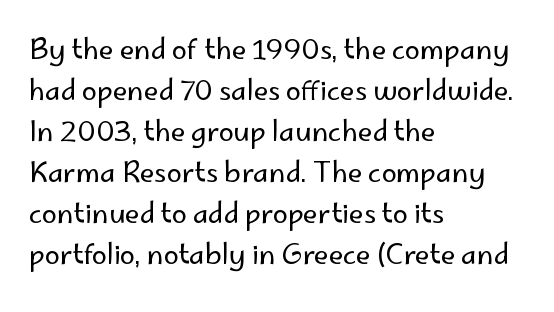
{"italic": "no", "bold": "no", "underline": "no", "align": "left", "line_spacing": "normal", "line_spacing_ratio": 1.52, "letter_spacing": "normal", "letter_spacing_em": 0.0, "glyph_px": 27}
